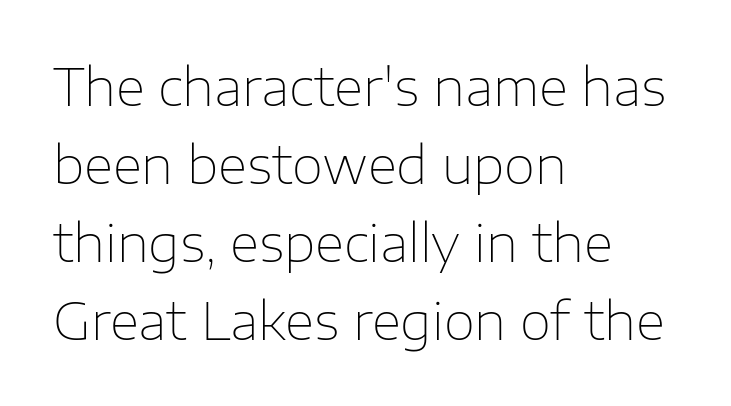
Proportional: the letters do not fall into vertical columns. Is this a sans? Yes — the strokes have no serifs. The leading is moderate, giving the passage an even texture. Quick note: underline off. Tall strokes in this sample are plumb rather than angled. These lines stack with their left ends in a neat column.
